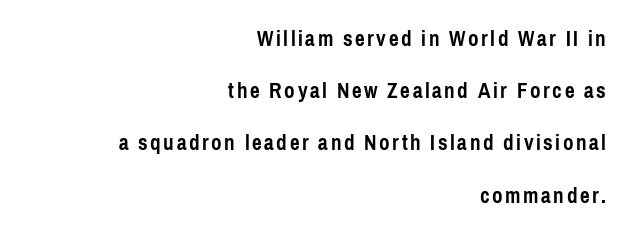
Typeset ragged left — the right edge is the straight one. This is heavy type, rendered in bold. Loosely led — the rows are spread out. The words here are not underlined.
